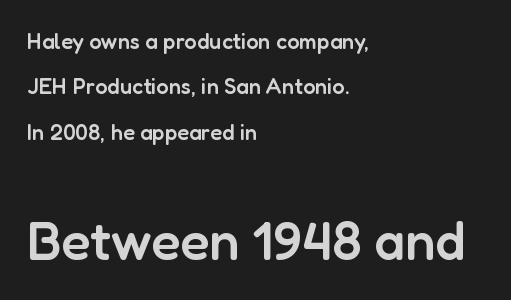
The paragraph has a hard left edge and a soft right edge. Posture: straight, roman, zero tilt. Each letter keeps its own natural width here, so spacing adapts to shape. Does the bottom block carry the larger type? Yes, it does.
